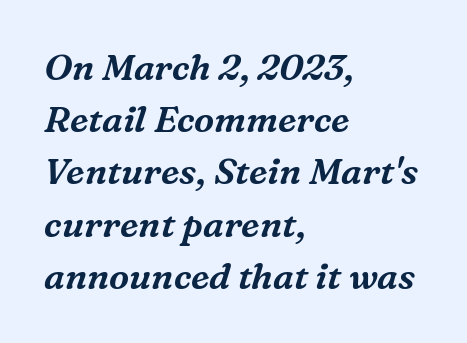
Normally led — the rows are evenly, conventionally spaced. You could not count columns in this text — the font is proportionally spaced. Where is the straight margin? On the left. The font's italic variant was chosen for this text. Here the glyphs are tracked normally, forming tight word shapes. The glyphs in this specimen are seriffed.
